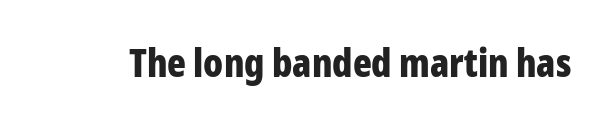
{"serif": "no", "italic": "no", "bold": "yes", "weight": "bold", "width": "condensed", "stroke_contrast": "low", "x_height": "medium", "monospaced": "no", "underline": "no", "letter_spacing": "normal", "letter_spacing_em": 0.0, "glyph_px": 39}
